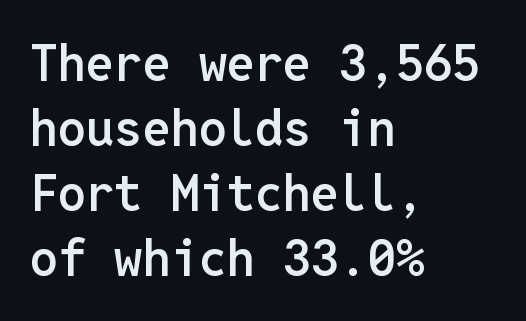
{"serif": "no", "italic": "no", "bold": "semi", "weight": "semibold", "width": "normal", "stroke_contrast": "low", "x_height": "medium", "monospaced": "yes", "underline": "no", "align": "left", "line_spacing": "normal", "line_spacing_ratio": 1.3, "letter_spacing": "normal", "letter_spacing_em": 0.0, "glyph_px": 50}
